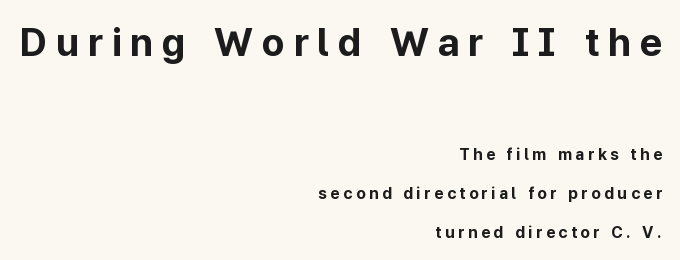
Letterform terminals end flat and unadorned throughout the passage. The rag falls on the left side of this text block. Italic? Not at all — the glyphs are vertical. The passage shown is typed in a proportional face where columns would drift. The first block has been scaled up relative to the second.
